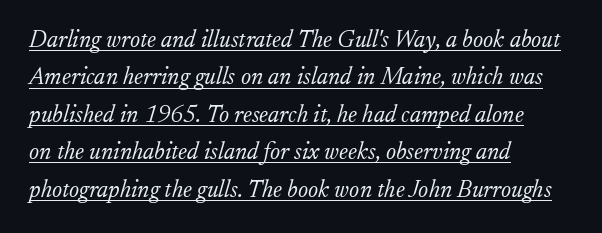
{"italic": "yes", "lean": "right", "slant_degrees": 17, "bold": "no", "underline": "yes", "align": "left", "line_spacing": "normal", "line_spacing_ratio": 1.56, "letter_spacing": "normal", "letter_spacing_em": 0.0, "glyph_px": 24}
